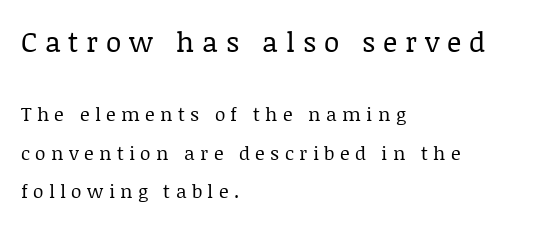
The image shows 28 px regular-weight serif type, upright; set left-aligned, loose line spacing (2.03x), unusually wide letter spacing (+0.28 em), not underlined; the first (top) block is 1.47x larger; low stroke contrast and a large x-height.
